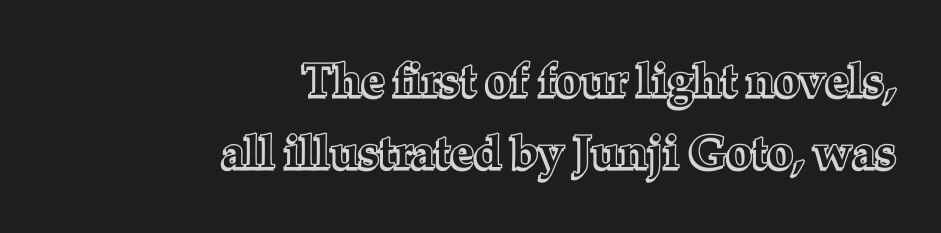
{"italic": "no", "width": "normal", "x_height": "medium", "monospaced": "no", "underline": "no", "align": "right", "line_spacing": "normal", "line_spacing_ratio": 1.57, "letter_spacing": "normal", "letter_spacing_em": 0.0, "glyph_px": 46}
